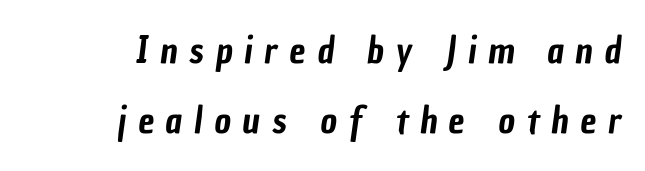
{"serif": "no", "width": "condensed", "stroke_contrast": "low", "x_height": "medium", "monospaced": "no", "underline": "no", "align": "right", "line_spacing": "loose", "line_spacing_ratio": 1.94, "letter_spacing": "wide", "letter_spacing_em": 0.33, "glyph_px": 36}
